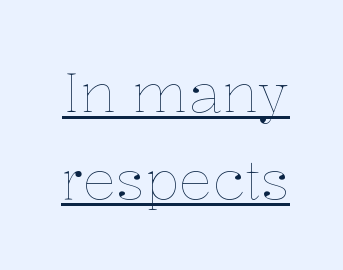
{"italic": "no", "bold": "no", "weight": "thin", "width": "normal", "stroke_contrast": "low", "x_height": "medium", "monospaced": "no", "underline": "yes", "line_spacing": "normal", "line_spacing_ratio": 1.58, "letter_spacing": "normal", "letter_spacing_em": 0.0, "glyph_px": 55}
